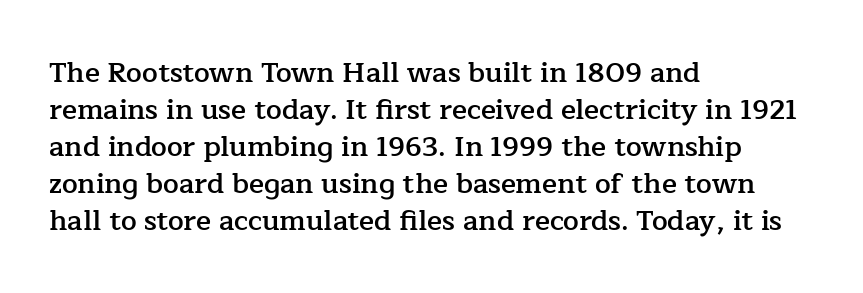
Q: Is the text bold? A: Semi-bold.
Q: Is the text italic (slanted)? A: No, it is upright.
Q: Is the typeface a serif or a sans-serif typeface? A: Serif.
Q: Is the text underlined? A: No.
Q: How is the paragraph aligned? A: Left-aligned.
Q: Is the spacing between letters normal or unusually wide? A: Normal.
Q: Is the spacing between lines tight, normal or loose? A: Normal.
Q: Width (condensed, normal, or wide)? A: Normal.
Q: Stroke contrast? A: Low.
Q: x-height? A: Medium.
Q: Monospaced? A: No.
